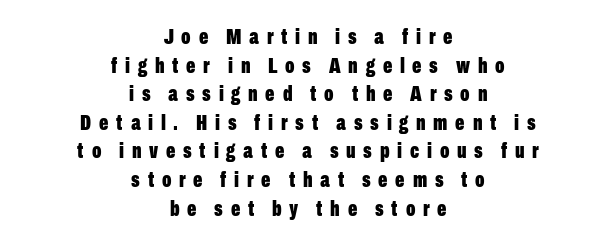
Underline: absent. Vertical strokes here are truly vertical. Loose tracking; the words dissolve into strings of separated letters. Regular leading. The strokes are fattened all the way to bold. A centered setting, common on invitations and titles, is used for this passage.
